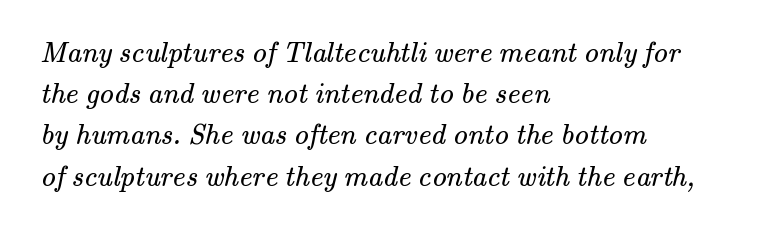
{"serif": "yes", "bold": "no", "weight": "regular", "width": "normal", "stroke_contrast": "medium", "x_height": "small", "monospaced": "no", "underline": "no", "align": "left", "line_spacing": "normal", "line_spacing_ratio": 1.42, "letter_spacing": "normal", "letter_spacing_em": 0.0, "glyph_px": 29}
